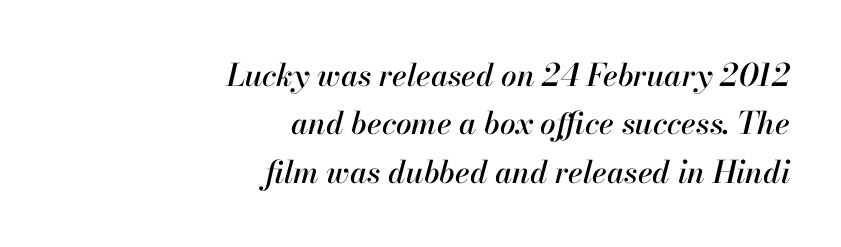
Q: Is the text italic (slanted)? A: Yes, it leans right by about 13 degrees.
Q: Is the text underlined? A: No.
Q: How is the paragraph aligned? A: Right-aligned.
Q: Is the spacing between letters normal or unusually wide? A: Normal.
Q: Is the spacing between lines tight, normal or loose? A: Normal.
Q: Width (condensed, normal, or wide)? A: Normal.
Q: Stroke contrast? A: High.
Q: x-height? A: Small.
Q: Monospaced? A: No.
